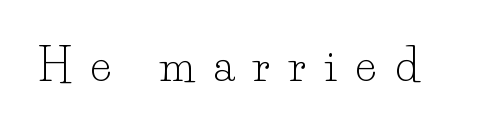
{"serif": "yes", "italic": "no", "bold": "no", "weight": "light", "width": "normal", "stroke_contrast": "low", "x_height": "small", "monospaced": "no", "underline": "no", "letter_spacing": "wide", "letter_spacing_em": 0.43, "glyph_px": 44}
